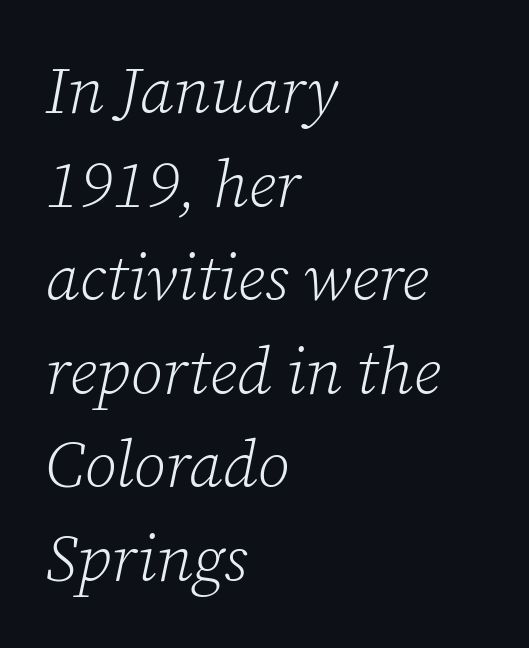
The image shows 65 px light serif type, italic (leaning right); set left-aligned, normal line spacing (1.44x), normal letter spacing, not underlined; low stroke contrast and a medium x-height.
